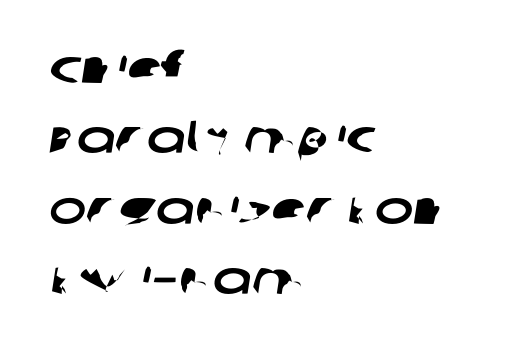
{"serif": "no", "width": "wide", "stroke_contrast": "low", "x_height": "large", "monospaced": "no", "underline": "no", "align": "left", "line_spacing": "normal", "line_spacing_ratio": 1.53, "letter_spacing": "normal", "letter_spacing_em": 0.0, "glyph_px": 46}
